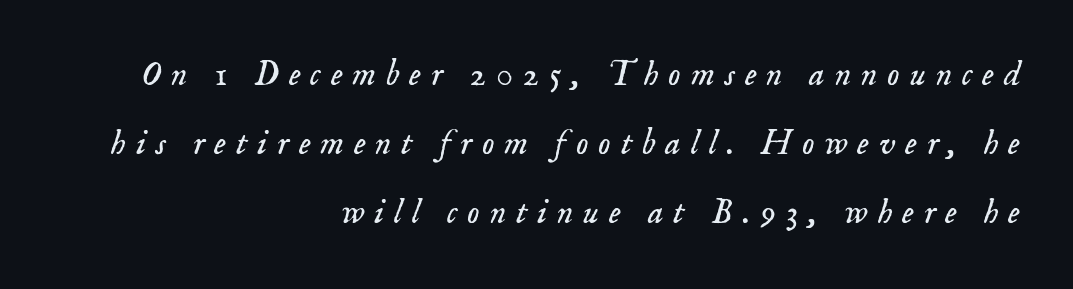
{"serif": "yes", "italic": "yes", "lean": "right", "slant_degrees": 18, "bold": "no", "weight": "light", "width": "normal", "stroke_contrast": "low", "x_height": "small", "monospaced": "no", "underline": "no", "align": "right", "line_spacing": "loose", "line_spacing_ratio": 1.97, "letter_spacing": "wide", "letter_spacing_em": 0.28, "glyph_px": 35}
